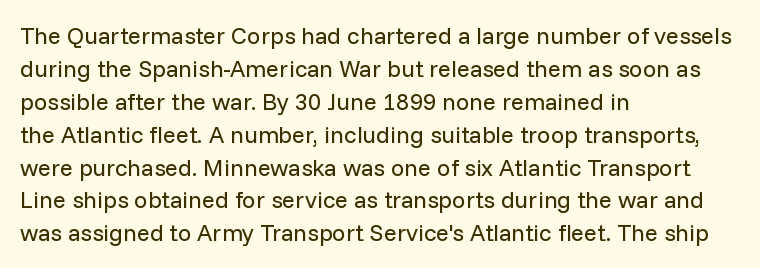
{"italic": "no", "bold": "no", "underline": "no", "align": "left", "line_spacing": "normal", "line_spacing_ratio": 1.37, "letter_spacing": "normal", "letter_spacing_em": 0.0, "glyph_px": 24}
